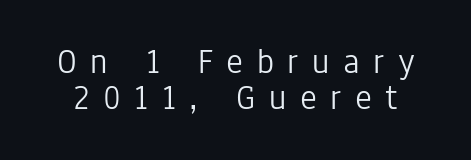
This sample uses an upright cut, with every glyph sitting square on the baseline. Varying glyph widths throughout — classic text-font behaviour. Weight class: somewhere from thin through regular. Tracking value appears strongly positive — letters spread wide. Reading down the column, the eye jumps only a short way to each next line. Check the space under the baseline: it is left empty.
